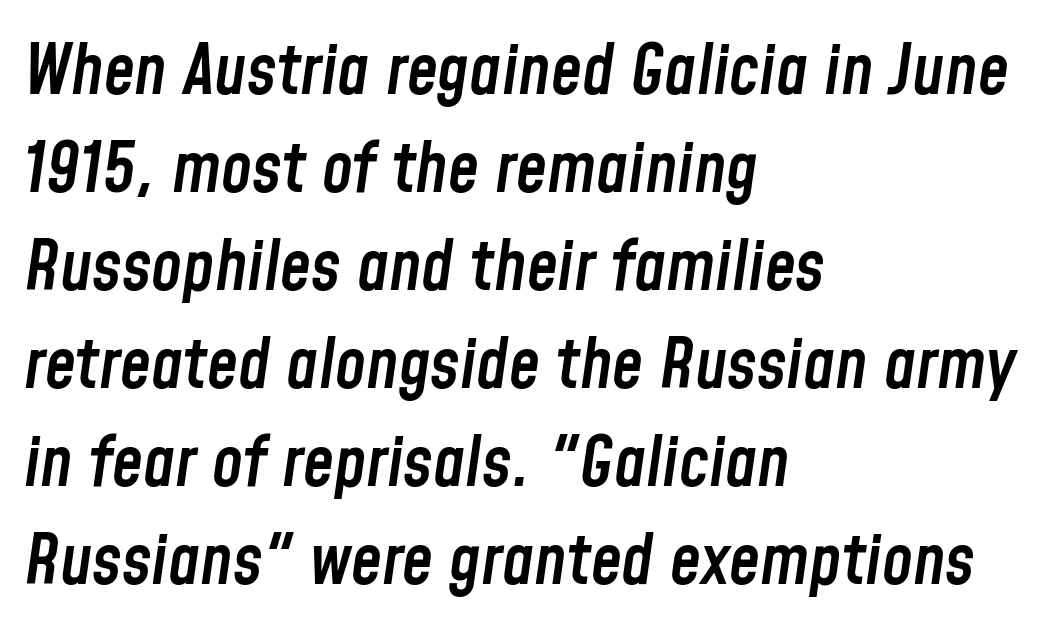
The image shows 70 px semibold, condensed type, italic (leaning right); set left-aligned, normal line spacing (1.4x), normal letter spacing, not underlined; low stroke contrast and a medium x-height.
